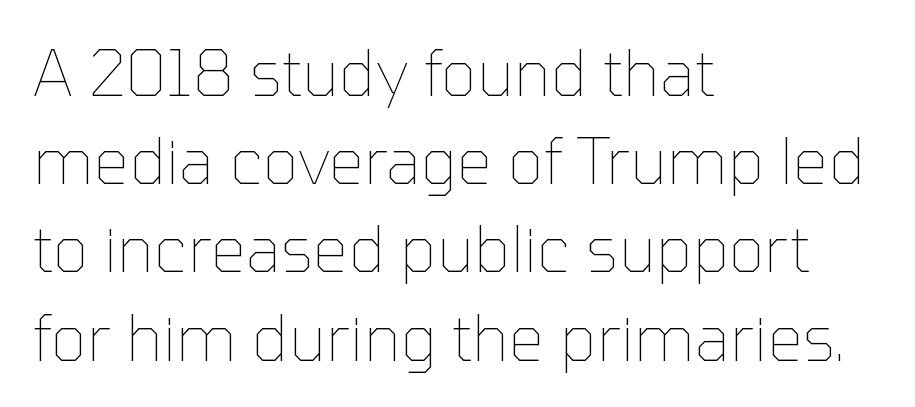
The image shows 63 px thin type, upright; set left-aligned, normal line spacing (1.4x), normal letter spacing, not underlined; low stroke contrast and a medium x-height.
